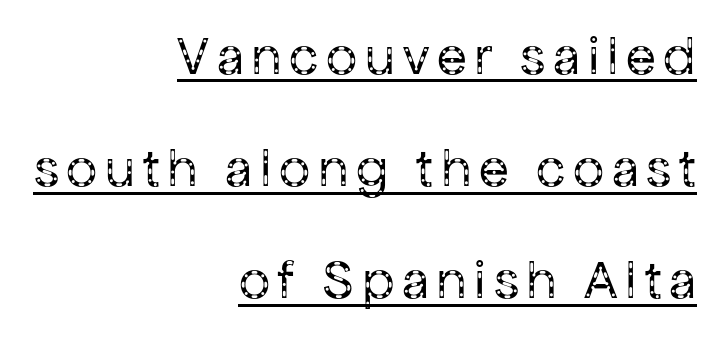
Q: Is the text bold? A: No.
Q: Is the text italic (slanted)? A: No, it is upright.
Q: Is the typeface a serif or a sans-serif typeface? A: Sans-serif.
Q: Is the text underlined? A: Yes.
Q: How is the paragraph aligned? A: Right-aligned.
Q: Is the spacing between lines tight, normal or loose? A: Loose.
Q: Width (condensed, normal, or wide)? A: Normal.
Q: Stroke contrast? A: Low.
Q: x-height? A: Medium.
Q: Monospaced? A: No.
